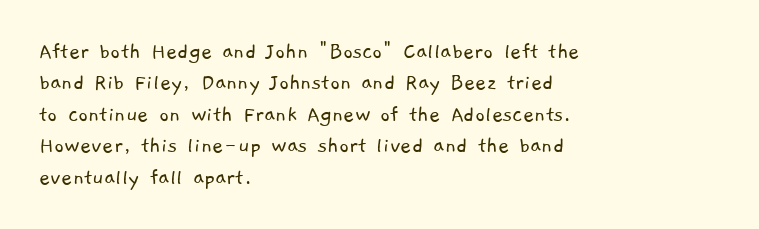
The image shows 24 px text type; set left-aligned, normal line spacing (1.31x), normal letter spacing, not underlined.
